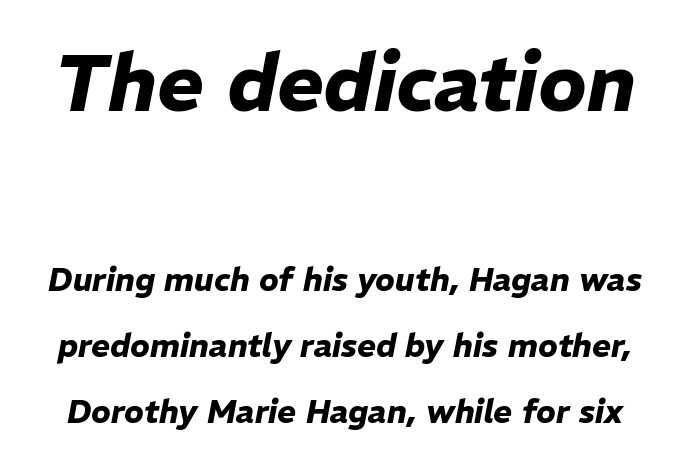
Q: Is the text bold? A: Yes.
Q: Is the text italic (slanted)? A: Yes, it leans right by about 11 degrees.
Q: Is the text underlined? A: No.
Q: Is the spacing between letters normal or unusually wide? A: Normal.
Q: Is the spacing between lines tight, normal or loose? A: Loose.
Q: Which block of text is set in a larger size, the first (top) or the second (bottom)? A: The first (top) one.
Q: Width (condensed, normal, or wide)? A: Normal.
Q: Stroke contrast? A: Low.
Q: x-height? A: Medium.
Q: Monospaced? A: No.
